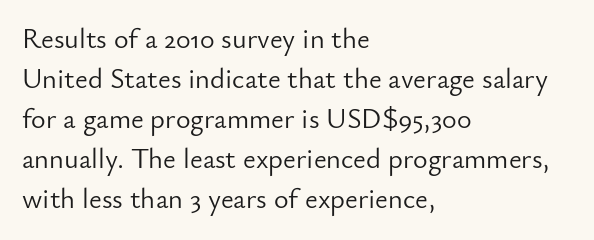
Observe the ordinary spacing: letters are neighbours, not strangers. This is the regular roman posture of the typeface. The letterforms sit at book weight or below. Descenders are the only things crossing below the line. Looks like regular typesetting: each glyph gets only the width it needs.
